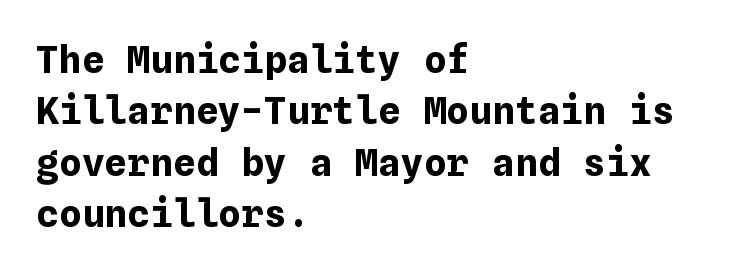
Every character sits straight up, as roman type does. The letterforms sit shoulder to shoulder at normal distance. Alignment: flush left. A clean baseline with only descenders dipping below it. Quick note: interline space is typical. Heavy, bold letterforms.
